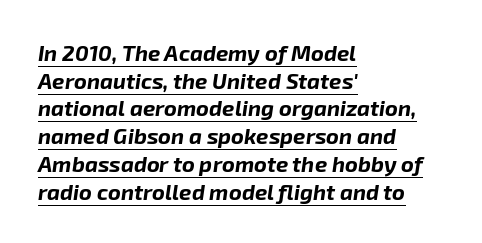
The image shows 22 px bold type, italic (leaning right); set left-aligned, normal line spacing (1.26x), normal letter spacing, underlined.
